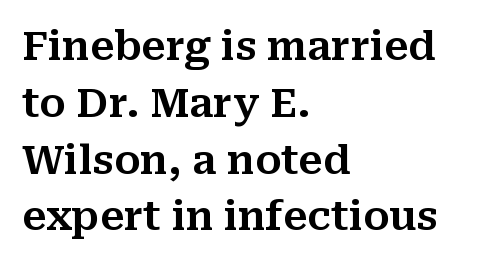
Q: Is the text italic (slanted)? A: No, it is upright.
Q: Is the typeface a serif or a sans-serif typeface? A: Serif.
Q: Is the text underlined? A: No.
Q: How is the paragraph aligned? A: Left-aligned.
Q: Is the spacing between letters normal or unusually wide? A: Normal.
Q: Is the spacing between lines tight, normal or loose? A: Normal.
Q: Width (condensed, normal, or wide)? A: Normal.
Q: Stroke contrast? A: Medium.
Q: x-height? A: Medium.
Q: Monospaced? A: No.
